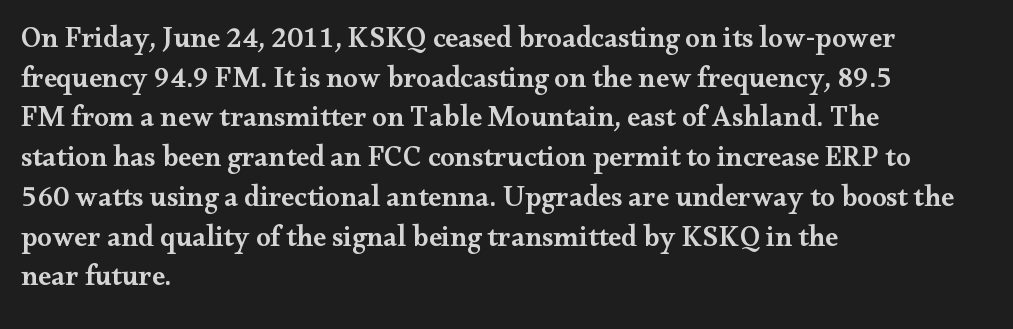
Honestly, the letter spacing is just normal — you wouldn't notice it. I'd call this a serif setting — the letters wear small feet. Words float on clear page, feet unadorned. The rag falls on the right side of this text block. The letters advance in unequal steps, a hallmark of proportional type. A normal amount of white space separates one row of letters from the next.
